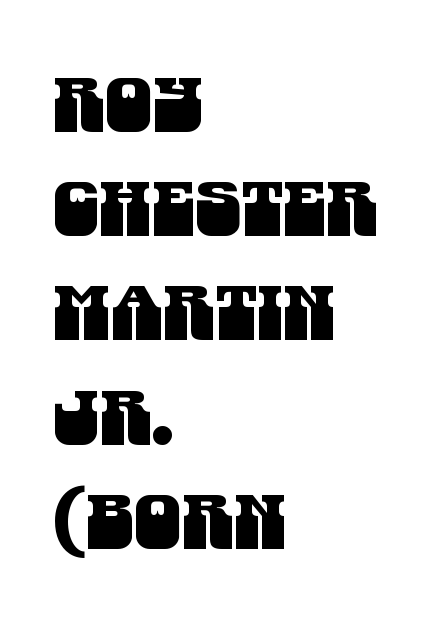
Regarding serifs, this sample does without them. This rendering leaves character spacing at its baseline value. Is there much room between lines? A standard amount, neither cramped nor airy. The face used here is proportionally spaced, like ordinary book or web type. Honestly, there is no underline to notice here at all. In CSS terms this would be text-align: left.
